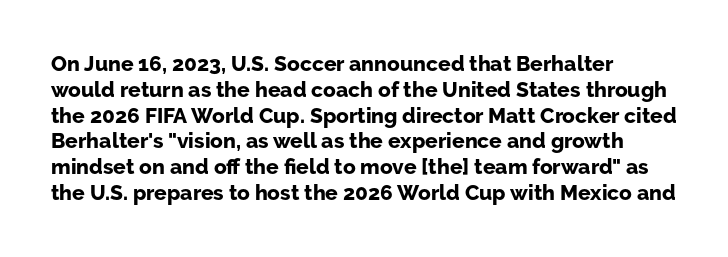
Q: Is the text bold? A: Yes.
Q: Is the text italic (slanted)? A: No, it is upright.
Q: Is the text underlined? A: No.
Q: How is the paragraph aligned? A: Left-aligned.
Q: Is the spacing between letters normal or unusually wide? A: Normal.
